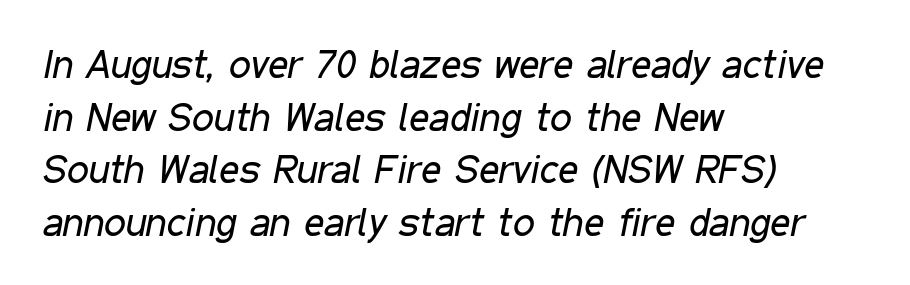
Q: Is the text bold? A: No.
Q: Is the text italic (slanted)? A: Yes, it leans right by about 11 degrees.
Q: Is the text underlined? A: No.
Q: How is the paragraph aligned? A: Left-aligned.
Q: Is the spacing between letters normal or unusually wide? A: Normal.
Q: Is the spacing between lines tight, normal or loose? A: Normal.
Q: Width (condensed, normal, or wide)? A: Condensed.
Q: Stroke contrast? A: Low.
Q: x-height? A: Medium.
Q: Monospaced? A: No.
